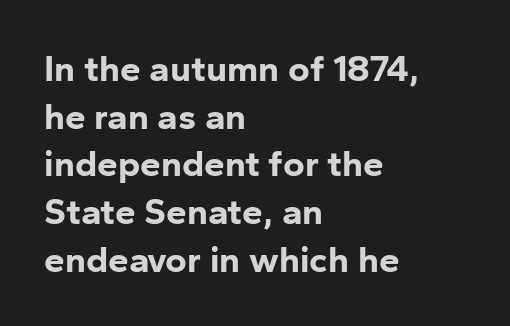
{"serif": "no", "italic": "no", "bold": "yes", "weight": "bold", "width": "normal", "stroke_contrast": "low", "x_height": "medium", "monospaced": "no", "underline": "no", "align": "left", "line_spacing": "normal", "line_spacing_ratio": 1.29, "letter_spacing": "normal", "letter_spacing_em": 0.0, "glyph_px": 37}
